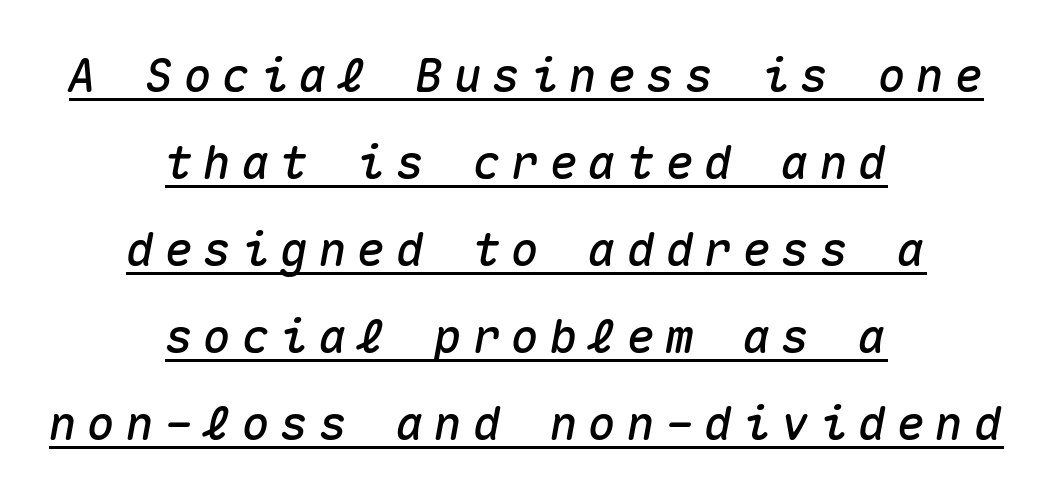
The image shows 47 px text type, italic (leaning right), monospaced; set centered, line spacing 1.85x, unusually wide letter spacing (+0.22 em), underlined; medium stroke contrast and a medium x-height.
